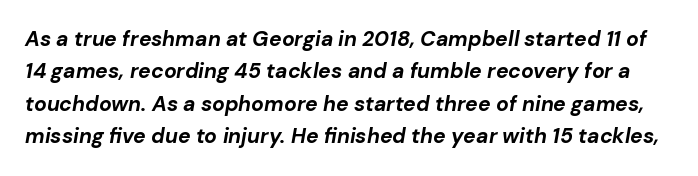
{"italic": "yes", "lean": "right", "slant_degrees": 10, "bold": "yes", "underline": "no", "line_spacing": "normal", "line_spacing_ratio": 1.54, "letter_spacing": "normal", "letter_spacing_em": 0.0, "glyph_px": 21}
